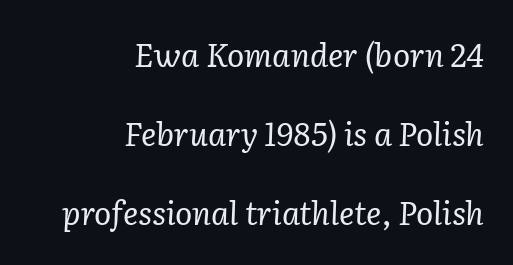
Q: Is the text bold? A: No.
Q: Is the text italic (slanted)? A: Yes, it leans right by about 2 degrees.
Q: Is the typeface a serif or a sans-serif typeface? A: Serif.
Q: Is the text underlined? A: No.
Q: How is the paragraph aligned? A: Right-aligned.
Q: Is the spacing between letters normal or unusually wide? A: Normal.
Q: Is the spacing between lines tight, normal or loose? A: Loose.
Q: Width (condensed, normal, or wide)? A: Normal.
Q: Stroke contrast? A: Low.
Q: x-height? A: Medium.
Q: Monospaced? A: No.
